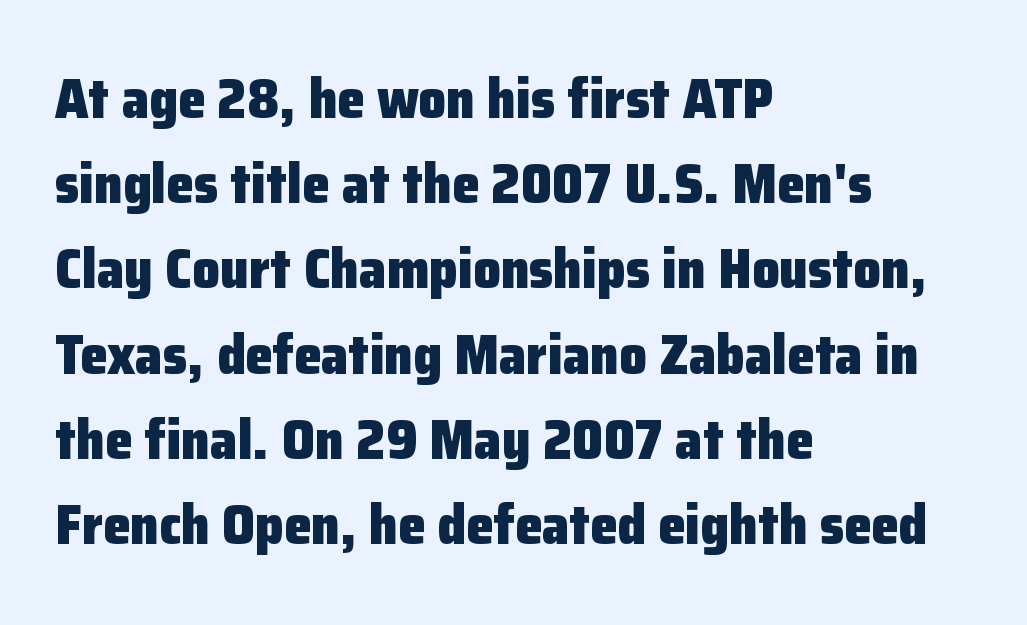
The gap between lines stays unmarked. Are there feet on the stems? There aren't — it's a sans. The vertical gap from one line to the next is medium. The passage shown is typed in a proportional face where columns would drift.
